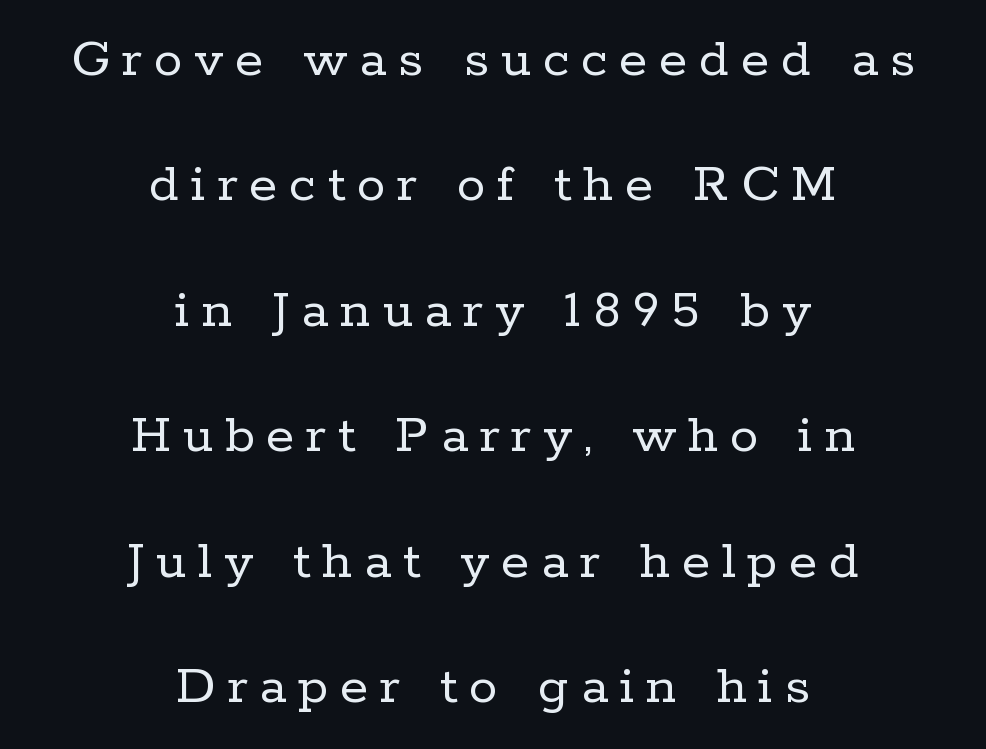
The image shows 57 px regular-weight serif type, upright; set centered, loose line spacing (2.2x), unusually wide letter spacing (+0.21 em), not underlined; low stroke contrast and a medium x-height.
